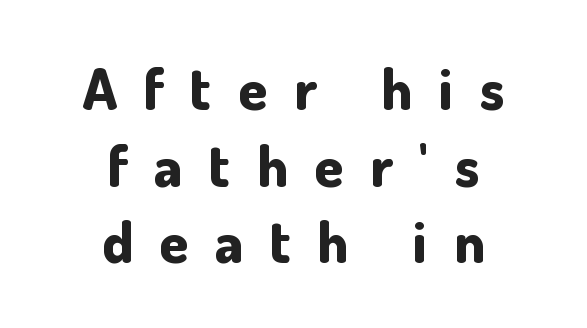
Q: Is the text bold? A: Yes.
Q: Is the text italic (slanted)? A: No, it is upright.
Q: Is the typeface a serif or a sans-serif typeface? A: Sans-serif.
Q: Is the text underlined? A: No.
Q: How is the paragraph aligned? A: Centered.
Q: Is the spacing between letters normal or unusually wide? A: Unusually wide.
Q: Is the spacing between lines tight, normal or loose? A: Normal.
Q: Width (condensed, normal, or wide)? A: Normal.
Q: Stroke contrast? A: Low.
Q: x-height? A: Small.
Q: Monospaced? A: No.
